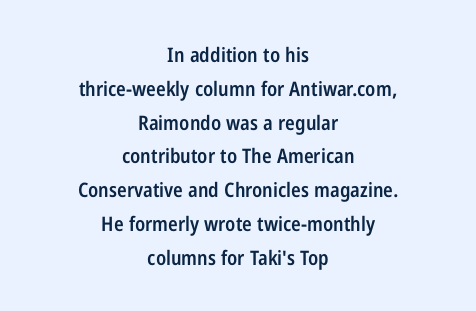
Q: Is the text bold? A: Semi-bold.
Q: Is the text italic (slanted)? A: No, it is upright.
Q: Is the text underlined? A: No.
Q: How is the paragraph aligned? A: Centered.
Q: Is the spacing between letters normal or unusually wide? A: Normal.
Q: Is the spacing between lines tight, normal or loose? A: Normal.
